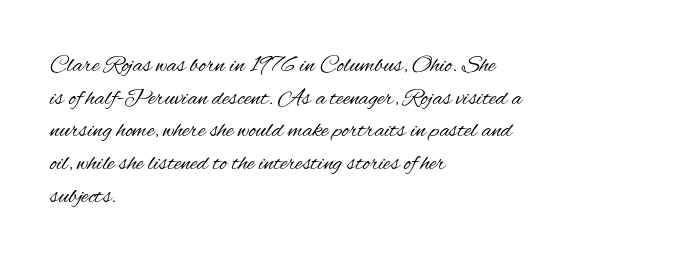
{"bold": "no", "underline": "no", "align": "left", "line_spacing": "normal", "line_spacing_ratio": 1.36, "letter_spacing": "normal", "letter_spacing_em": 0.0, "glyph_px": 24}
